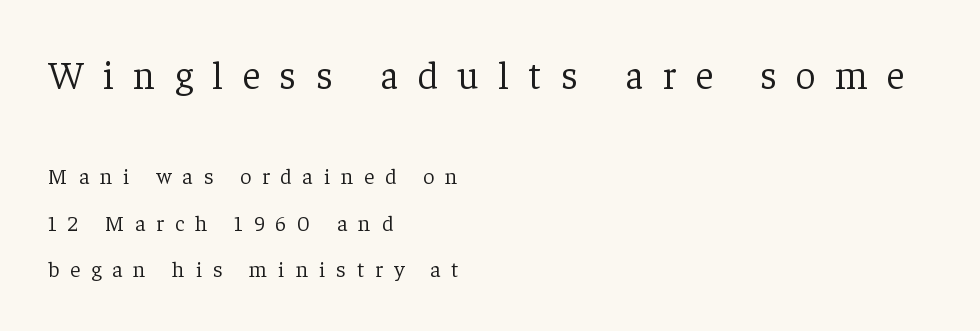
{"serif": "yes", "italic": "no", "bold": "no", "weight": "light", "width": "normal", "stroke_contrast": "low", "x_height": "medium", "monospaced": "no", "underline": "no", "align": "left", "line_spacing": "loose", "line_spacing_ratio": 2.11, "letter_spacing": "wide", "letter_spacing_em": 0.5, "larger_block": "first", "size_ratio": 1.77, "glyph_px": 39}
